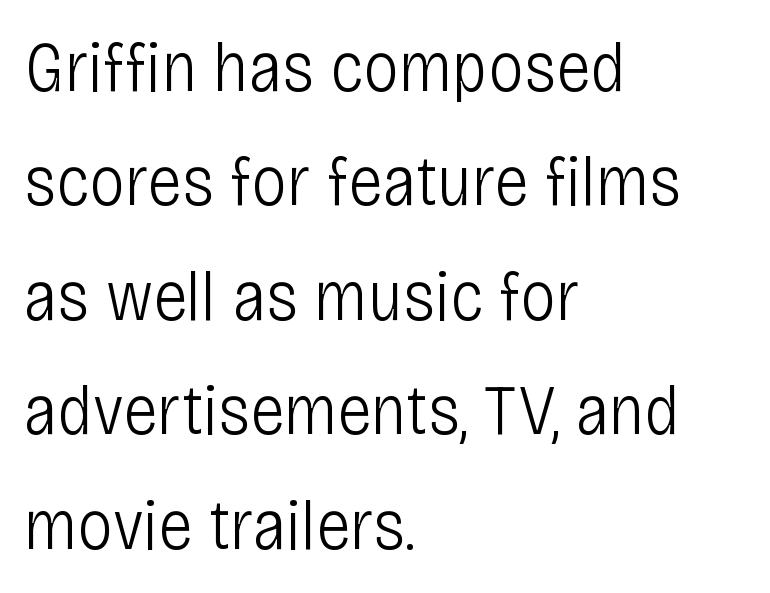
Q: Is the text bold? A: No.
Q: Is the text italic (slanted)? A: No, it is upright.
Q: Is the typeface a serif or a sans-serif typeface? A: Sans-serif.
Q: Is the text underlined? A: No.
Q: How is the paragraph aligned? A: Left-aligned.
Q: Is the spacing between letters normal or unusually wide? A: Normal.
Q: Is the spacing between lines tight, normal or loose? A: Normal.
Q: Width (condensed, normal, or wide)? A: Condensed.
Q: Stroke contrast? A: Low.
Q: x-height? A: Large.
Q: Monospaced? A: No.
